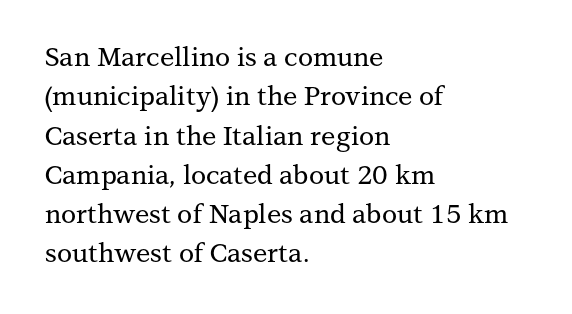
{"italic": "no", "underline": "no", "align": "left", "line_spacing": "normal", "line_spacing_ratio": 1.51, "letter_spacing": "normal", "letter_spacing_em": 0.0, "glyph_px": 26}
